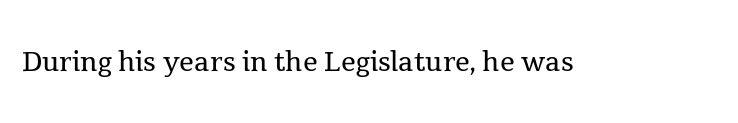
{"serif": "yes", "italic": "no", "bold": "no", "weight": "regular", "width": "normal", "x_height": "medium", "monospaced": "no", "underline": "no", "letter_spacing": "normal", "letter_spacing_em": 0.0, "glyph_px": 37}
